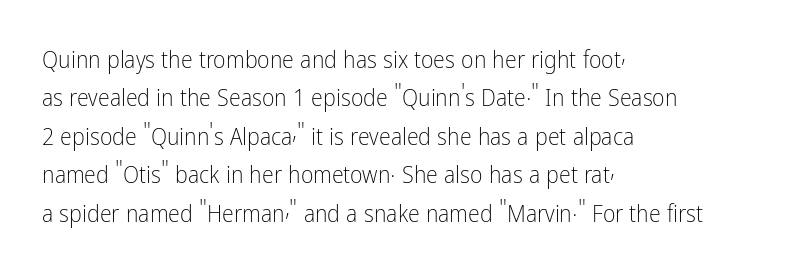
The image shows 24 px text type, upright; set left-aligned, normal line spacing (1.6x), normal letter spacing, not underlined.
